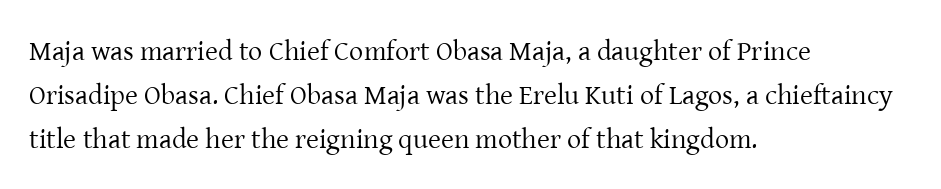
Italic? Not at all — the glyphs are vertical. Horizontally, the lines are justified to the leading edge only. No extra tracking has been applied to these lines. I'd call this a serif setting — the letters wear small feet.
